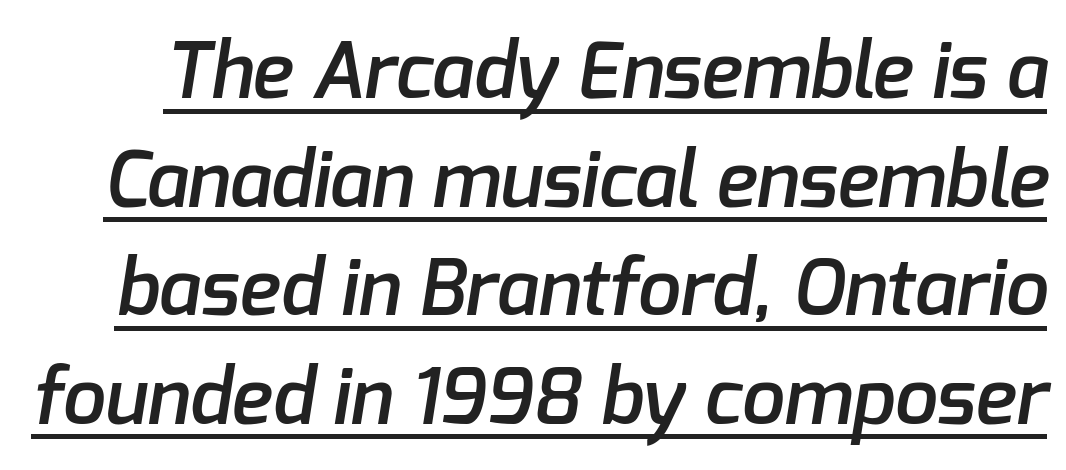
The image shows 77 px semibold sans-serif type; set normal line spacing (1.41x), normal letter spacing, underlined; low stroke contrast and a medium x-height.
